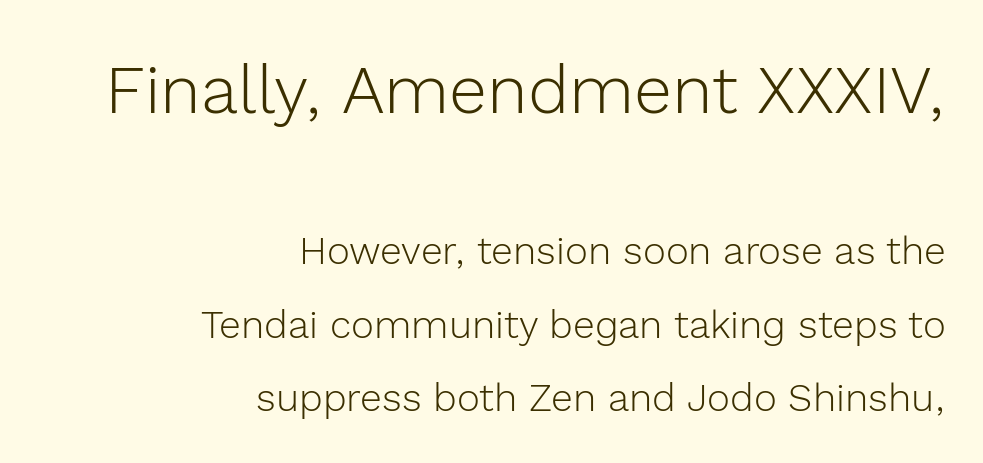
This is sans-serif lettering, the kind often seen on screens and signage. Bigger letters appear in the top chunk; the bottom chunk is reduced. The paragraph shown leans on its right margin. Is there any slant? The stems are plumb.
